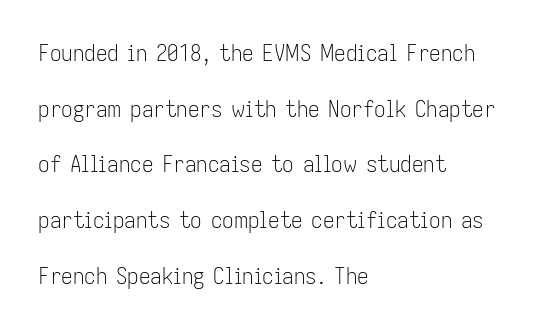
The strokes carry an ordinary text weight at most. Is there any slant? The stems are plumb. Does the leading feel generous? Absolutely, it's lavish. Here the glyphs are tracked normally, forming tight word shapes. The area under the type is left untouched.
